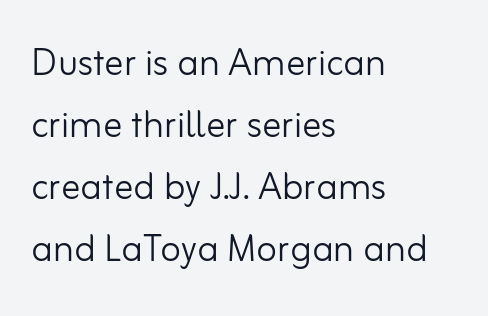
{"serif": "no", "italic": "no", "bold": "no", "weight": "light", "width": "normal", "stroke_contrast": "low", "x_height": "small", "monospaced": "no", "underline": "no", "align": "left", "line_spacing": "normal", "line_spacing_ratio": 1.29, "letter_spacing": "normal", "letter_spacing_em": 0.0, "glyph_px": 48}
